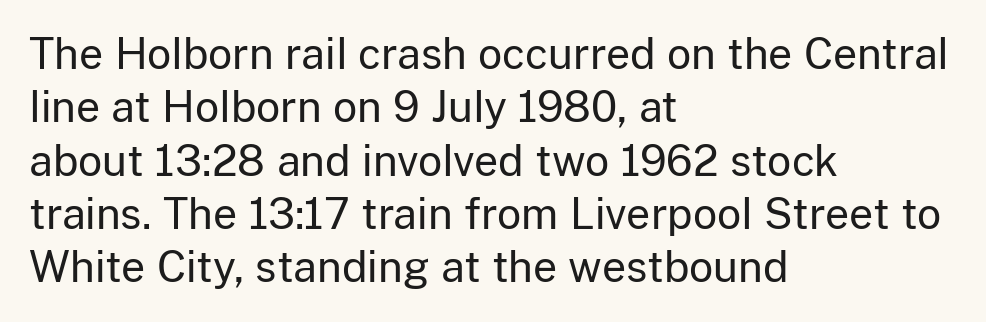
{"serif": "no", "italic": "no", "bold": "no", "weight": "regular", "width": "normal", "stroke_contrast": "low", "x_height": "medium", "monospaced": "no", "underline": "no", "align": "left", "line_spacing": "normal", "line_spacing_ratio": 1.27, "letter_spacing": "normal", "letter_spacing_em": 0.0, "glyph_px": 42}
